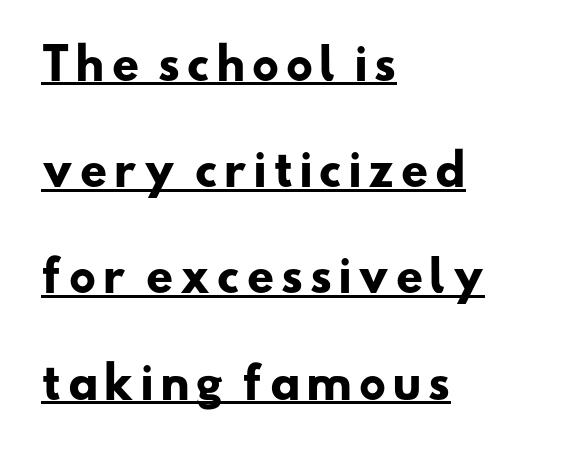
{"serif": "no", "bold": "yes", "weight": "heavy", "width": "wide", "stroke_contrast": "low", "x_height": "small", "monospaced": "no", "underline": "yes", "align": "left", "line_spacing": "loose", "line_spacing_ratio": 2.47, "glyph_px": 43}
